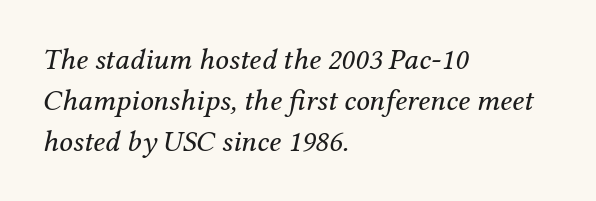
Examine the stroke ends and you'll spot serifs. The leading is moderate, giving the passage an even texture. Horizontal alignment here is leftward, the default for most running prose. The face used here is proportionally spaced, like ordinary book or web type. This is not heavy type; no bold has been used. The specimen omits any rule beneath the text block's lines.
